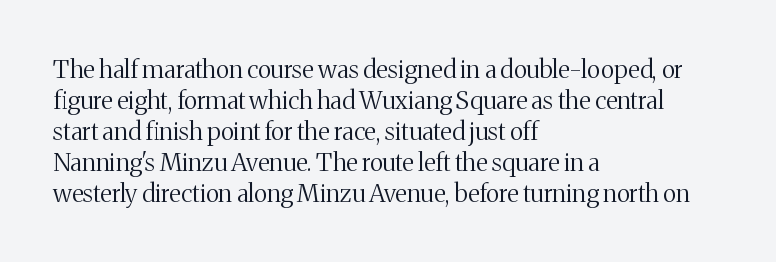
Q: Is the text bold? A: No.
Q: Is the text italic (slanted)? A: No, it is upright.
Q: Is the text underlined? A: No.
Q: How is the paragraph aligned? A: Left-aligned.
Q: Is the spacing between letters normal or unusually wide? A: Normal.
